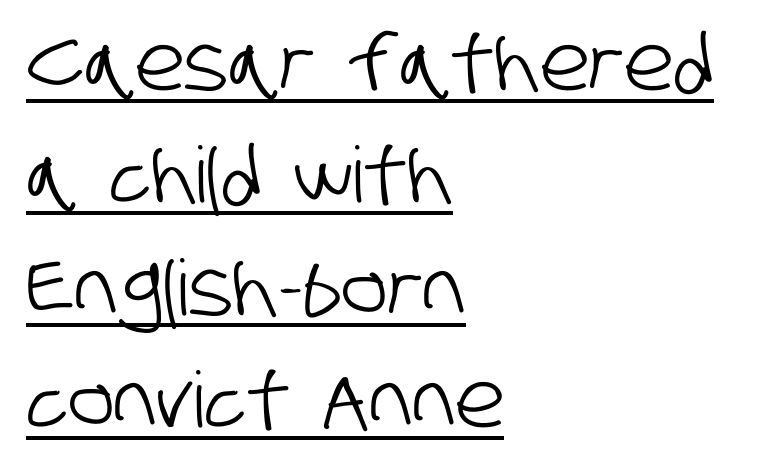
Where is the straight margin? On the left. The passage shown is typed in a proportional face where columns would drift. Does a line run under the words? Yes, clearly. This block has exactly the height ordinary leading produces. A typesetter would call this zero additional tracking. The passage shown is typeset with a sans-serif family.
